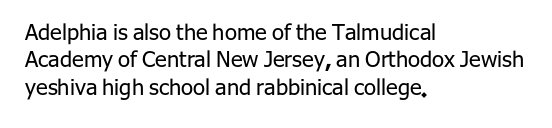
Q: Is the text bold? A: No.
Q: Is the text italic (slanted)? A: No, it is upright.
Q: Is the text underlined? A: No.
Q: How is the paragraph aligned? A: Left-aligned.
Q: Is the spacing between letters normal or unusually wide? A: Normal.
